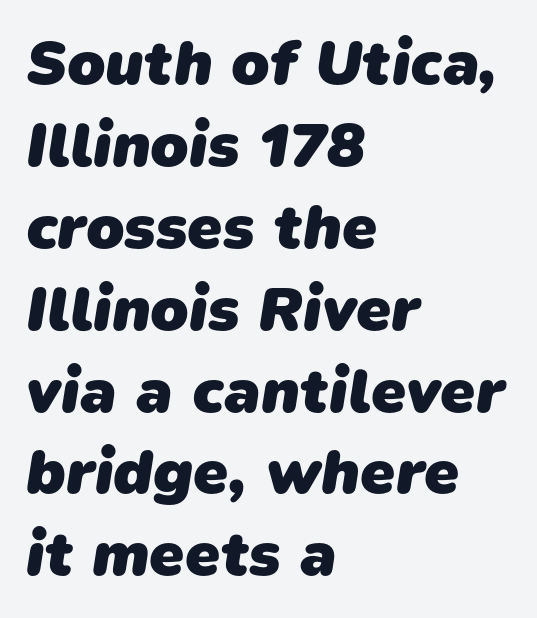
{"serif": "no", "bold": "yes", "weight": "heavy", "width": "normal", "stroke_contrast": "low", "x_height": "medium", "monospaced": "no", "underline": "no", "align": "left", "line_spacing": "normal", "line_spacing_ratio": 1.3, "letter_spacing": "normal", "letter_spacing_em": 0.0, "glyph_px": 63}
